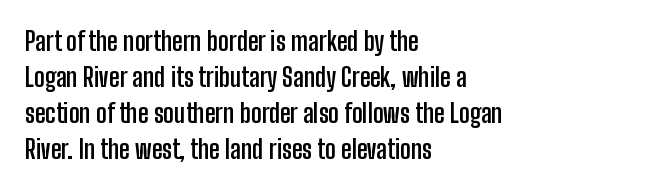
Q: Is the text bold? A: Yes.
Q: Is the text italic (slanted)? A: No, it is upright.
Q: Is the text underlined? A: No.
Q: How is the paragraph aligned? A: Left-aligned.
Q: Is the spacing between letters normal or unusually wide? A: Normal.
Q: Is the spacing between lines tight, normal or loose? A: Normal.
